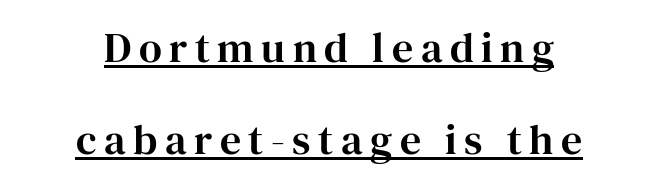
Q: Is the text italic (slanted)? A: No, it is upright.
Q: Is the typeface a serif or a sans-serif typeface? A: Serif.
Q: Is the text underlined? A: Yes.
Q: How is the paragraph aligned? A: Centered.
Q: Is the spacing between lines tight, normal or loose? A: Loose.
Q: Width (condensed, normal, or wide)? A: Normal.
Q: Stroke contrast? A: High.
Q: x-height? A: Medium.
Q: Monospaced? A: No.
